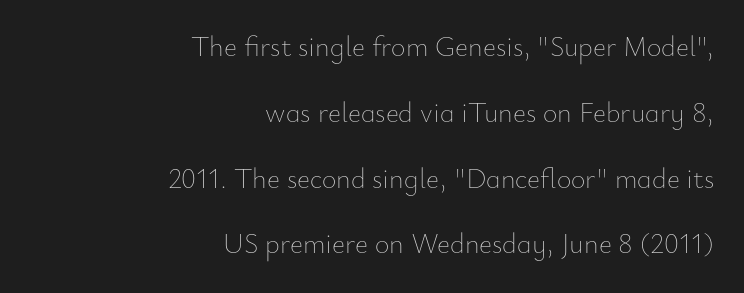
{"italic": "no", "bold": "no", "weight": "thin", "width": "normal", "stroke_contrast": "low", "x_height": "small", "monospaced": "no", "underline": "no", "align": "right", "line_spacing": "loose", "line_spacing_ratio": 2.35, "letter_spacing": "normal", "letter_spacing_em": 0.0, "glyph_px": 28}
